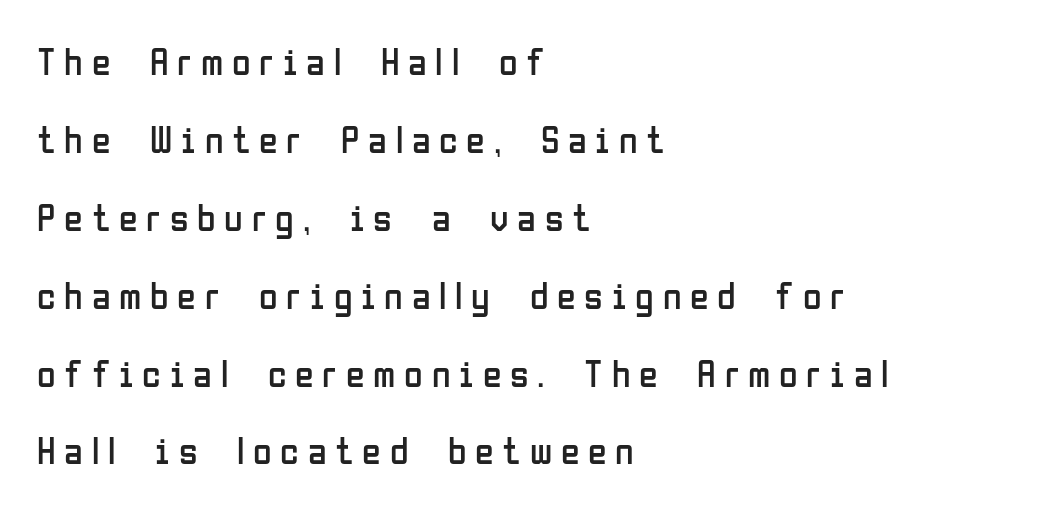
{"serif": "no", "italic": "no", "bold": "no", "weight": "regular", "width": "condensed", "stroke_contrast": "low", "x_height": "medium", "monospaced": "no", "underline": "no", "align": "left", "line_spacing": "loose", "line_spacing_ratio": 2.05, "letter_spacing": "wide", "letter_spacing_em": 0.23, "glyph_px": 38}
